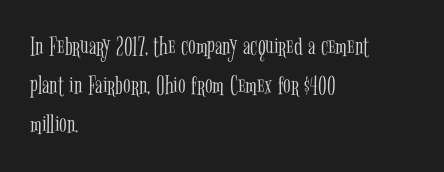
The designer went with a serif here, giving each stem small feet. Type without underlining. Each new line begins a customary step beneath the previous one. The passage shown is typed in a proportional face where columns would drift. Students, note that the glyphs here touch the page at normal intervals.
